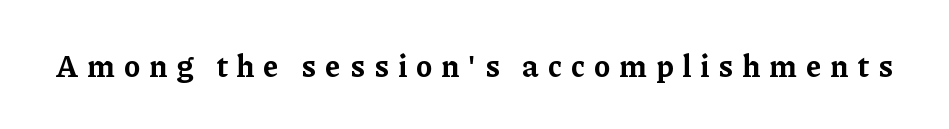
The image shows 31 px bold serif type, upright; set unusually wide letter spacing (+0.29 em), not underlined; low stroke contrast and a medium x-height.
